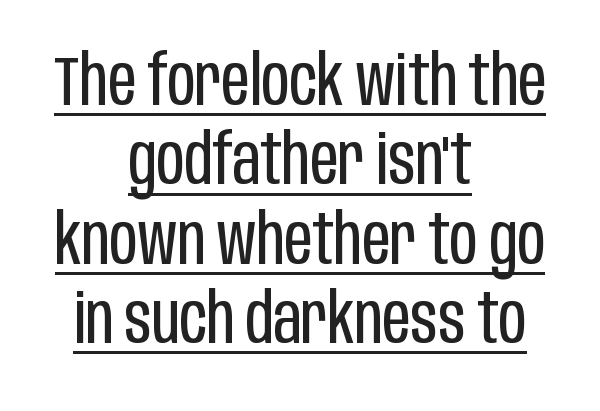
The image shows 69 px regular-weight, condensed sans-serif type, upright; set centered, tight line spacing (1.15x), normal letter spacing, underlined; low stroke contrast and a large x-height.
